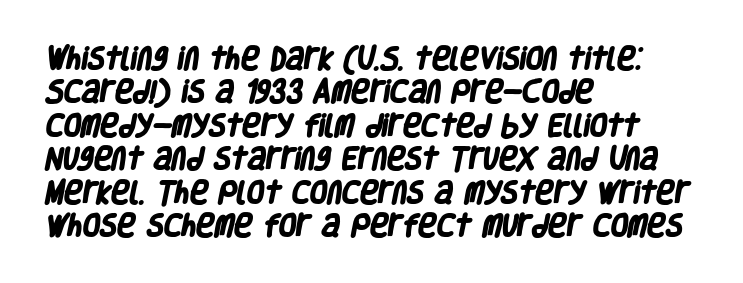
Q: Is the text bold? A: Yes.
Q: Is the text underlined? A: No.
Q: How is the paragraph aligned? A: Left-aligned.
Q: Is the spacing between letters normal or unusually wide? A: Normal.
Q: Is the spacing between lines tight, normal or loose? A: Normal.
